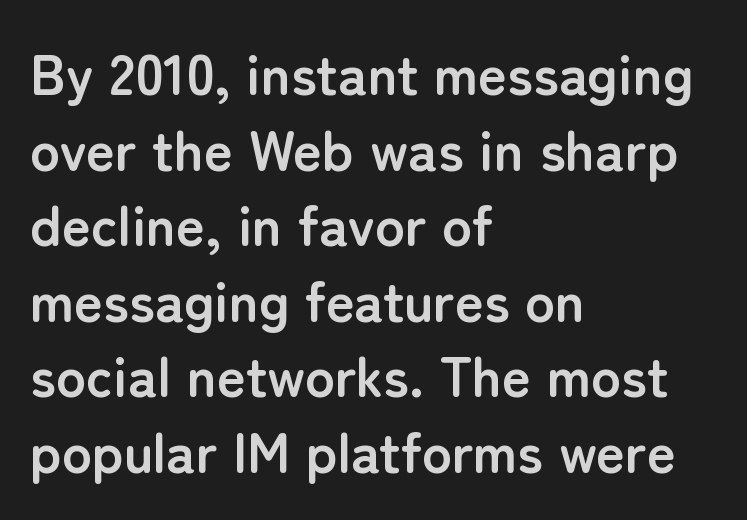
Each letter keeps its own natural width here, so spacing adapts to shape. Baseline-to-baseline distance is the conventional proportion of letter height. Leftover space on each line is placed entirely after the last word. Nope, no serifs anywhere on these letters. The space beneath each line is pristine and unruled.
